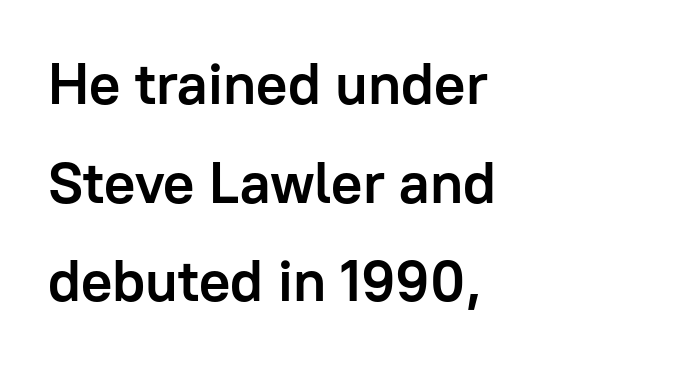
The image shows 58 px semibold sans-serif type, upright; set left-aligned, normal line spacing (1.7x), normal letter spacing, not underlined; low stroke contrast and a medium x-height.
